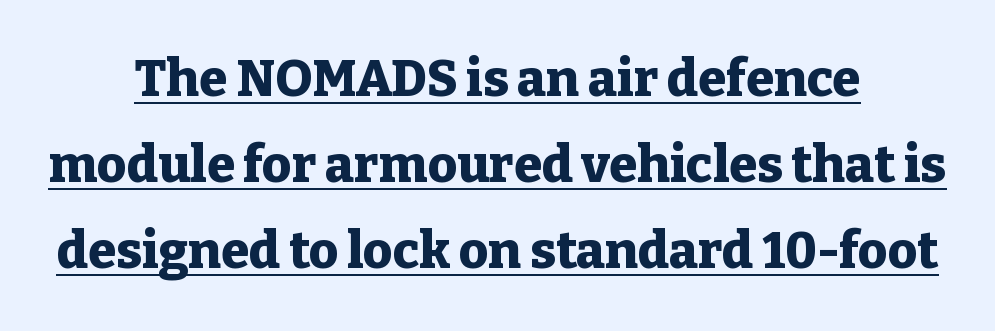
Q: Is the text bold? A: Yes.
Q: Is the text italic (slanted)? A: No, it is upright.
Q: Is the typeface a serif or a sans-serif typeface? A: Serif.
Q: Is the text underlined? A: Yes.
Q: How is the paragraph aligned? A: Centered.
Q: Is the spacing between letters normal or unusually wide? A: Normal.
Q: Is the spacing between lines tight, normal or loose? A: Normal.
Q: Width (condensed, normal, or wide)? A: Normal.
Q: Stroke contrast? A: Low.
Q: x-height? A: Medium.
Q: Monospaced? A: No.
